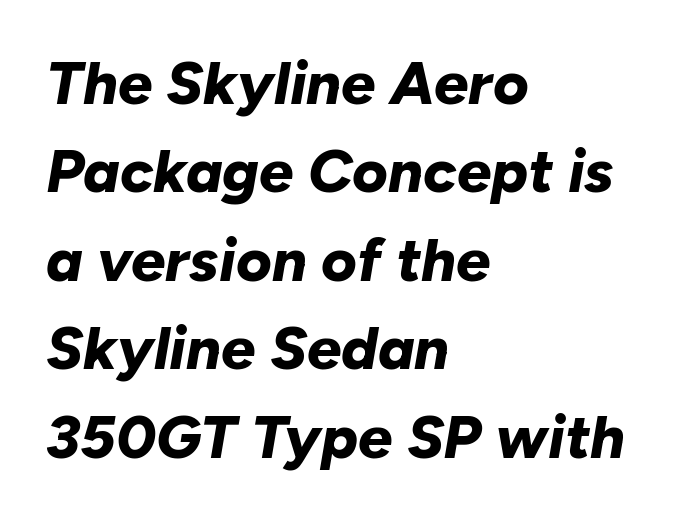
{"italic": "yes", "lean": "right", "slant_degrees": 10, "bold": "yes", "weight": "bold", "width": "normal", "stroke_contrast": "low", "x_height": "medium", "monospaced": "no", "underline": "no", "align": "left", "line_spacing": "normal", "line_spacing_ratio": 1.45, "letter_spacing": "normal", "letter_spacing_em": 0.0, "glyph_px": 61}
